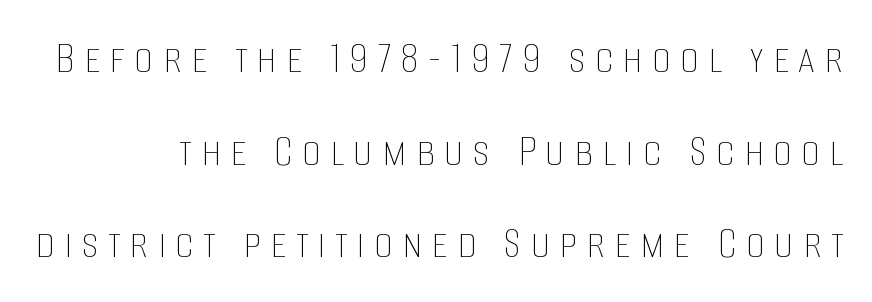
{"italic": "no", "bold": "no", "weight": "thin", "width": "condensed", "stroke_contrast": "low", "x_height": "large", "monospaced": "no", "underline": "no", "line_spacing": "loose", "line_spacing_ratio": 1.97, "letter_spacing": "wide", "letter_spacing_em": 0.2, "glyph_px": 47}
